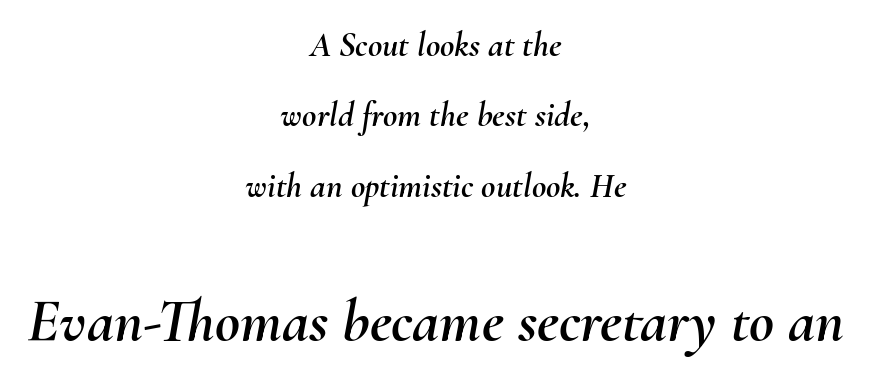
Q: Is the text italic (slanted)? A: Yes, it leans right by about 10 degrees.
Q: Is the text underlined? A: No.
Q: How is the paragraph aligned? A: Centered.
Q: Is the spacing between letters normal or unusually wide? A: Normal.
Q: Is the spacing between lines tight, normal or loose? A: Loose.
Q: Which block of text is set in a larger size, the first (top) or the second (bottom)? A: The second (bottom) one.
Q: Width (condensed, normal, or wide)? A: Normal.
Q: Stroke contrast? A: Medium.
Q: x-height? A: Small.
Q: Monospaced? A: No.
